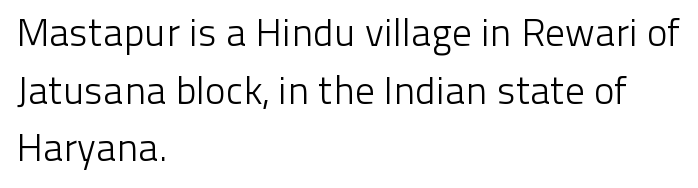
Q: Is the text bold? A: No.
Q: Is the text italic (slanted)? A: No, it is upright.
Q: Is the typeface a serif or a sans-serif typeface? A: Sans-serif.
Q: Is the text underlined? A: No.
Q: How is the paragraph aligned? A: Left-aligned.
Q: Is the spacing between letters normal or unusually wide? A: Normal.
Q: Is the spacing between lines tight, normal or loose? A: Normal.
Q: Width (condensed, normal, or wide)? A: Normal.
Q: Stroke contrast? A: Low.
Q: x-height? A: Medium.
Q: Monospaced? A: No.
